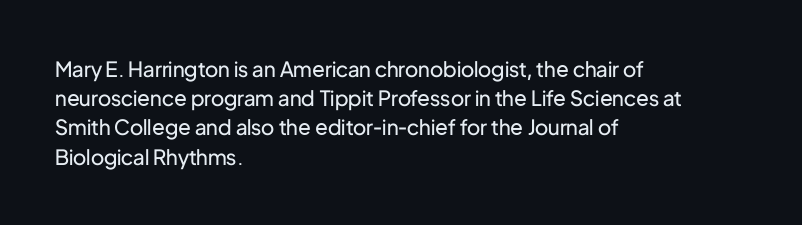
The image shows 21 px text type, upright; set left-aligned, normal line spacing (1.39x), normal letter spacing, not underlined.
